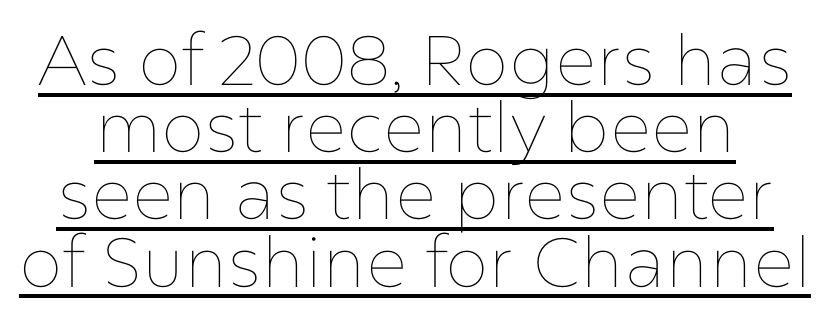
The image shows 70 px thin type, upright; set tight line spacing (0.96x), normal letter spacing, underlined; low stroke contrast and a medium x-height.
